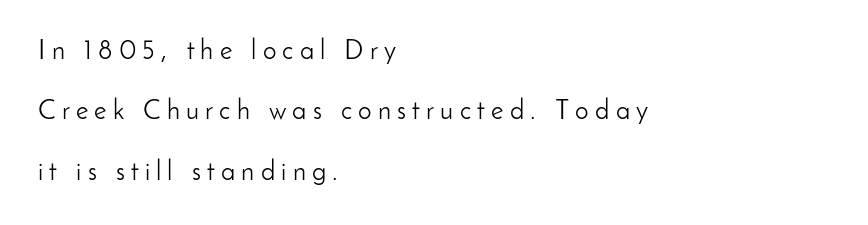
The image shows 27 px text type, upright; set left-aligned, loose line spacing (2.24x), unusually wide letter spacing (+0.23 em), not underlined.
